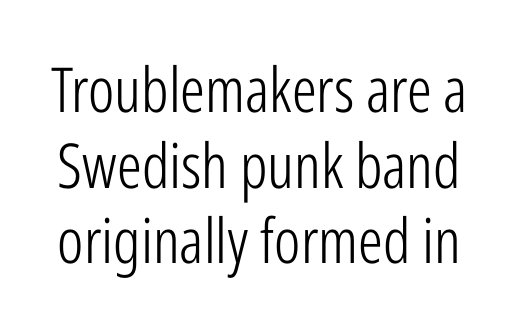
The image shows 62 px light, condensed sans-serif type, upright; set line spacing 1.22x, normal letter spacing, not underlined; low stroke contrast and a medium x-height.
